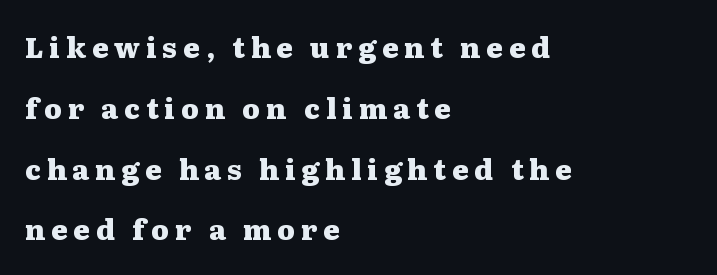
Substantial extra tracking has been applied to these lines. Summary of vertical rhythm: relaxed, with wide interline spacing. Strong, thick strokes mark this as bold type. Words float on clear page, feet unadorned. The passage is arranged the way most books set body copy — flush left. To sum up the face: it has serifs.
